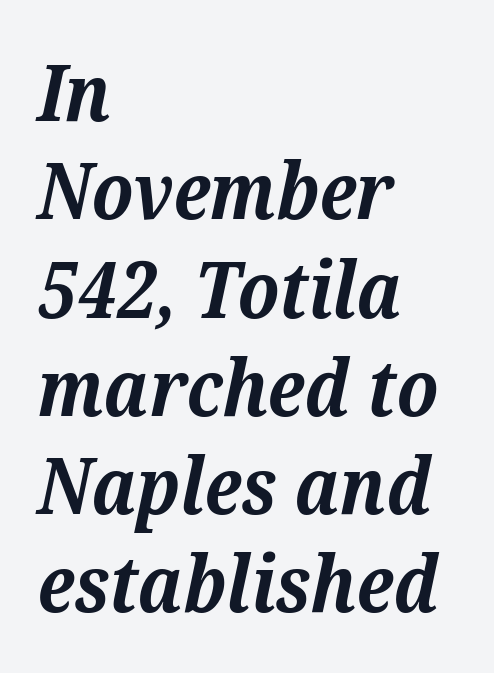
Q: Is the text bold? A: Yes.
Q: Is the text italic (slanted)? A: Yes, it leans right by about 12 degrees.
Q: Is the typeface a serif or a sans-serif typeface? A: Serif.
Q: Is the text underlined? A: No.
Q: How is the paragraph aligned? A: Left-aligned.
Q: Is the spacing between letters normal or unusually wide? A: Normal.
Q: Is the spacing between lines tight, normal or loose? A: Normal.
Q: Width (condensed, normal, or wide)? A: Normal.
Q: Stroke contrast? A: Medium.
Q: x-height? A: Medium.
Q: Monospaced? A: No.
